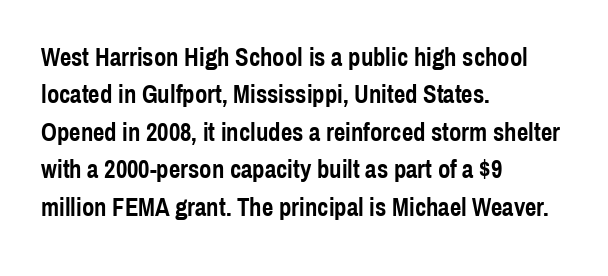
The image shows 25 px bold type, upright; set left-aligned, normal line spacing (1.5x), normal letter spacing, not underlined.
